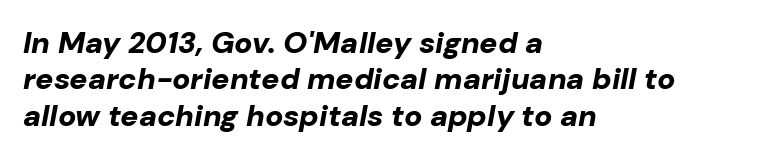
These lines stack with their left ends in a neat column. What weight is shown? A full bold with thick strokes. Is this a fixed-width face? No — the glyphs have proportional, varying widths. There's an unmistakable incline to the writing here. Compared with typical body copy, the letter spacing here is the same. A bare baseline throughout the passage.
